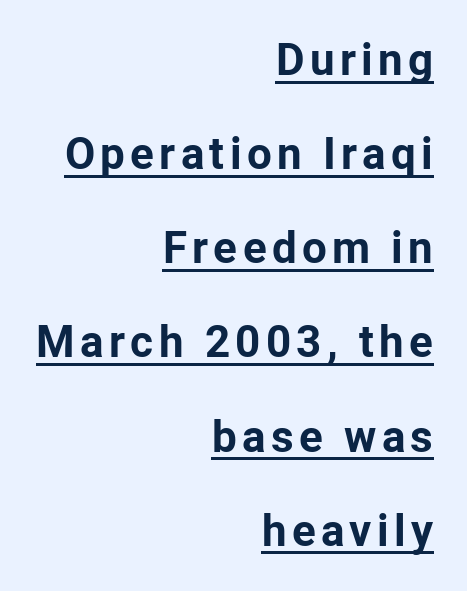
The image shows 44 px bold sans-serif type, upright; set right-aligned, loose line spacing (2.14x), underlined; low stroke contrast and a medium x-height.
